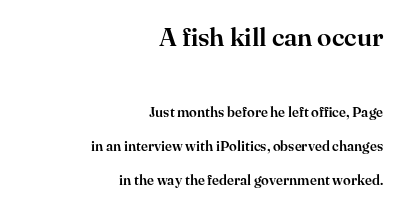
In CSS terms this would be text-align: right. This layout puts the oversized block above and the modest block below. The zone under the glyphs is completely vacant. Rows of type keep a wide berth in the vertical direction. The tracking reads as untouched default to a designer's eye.
